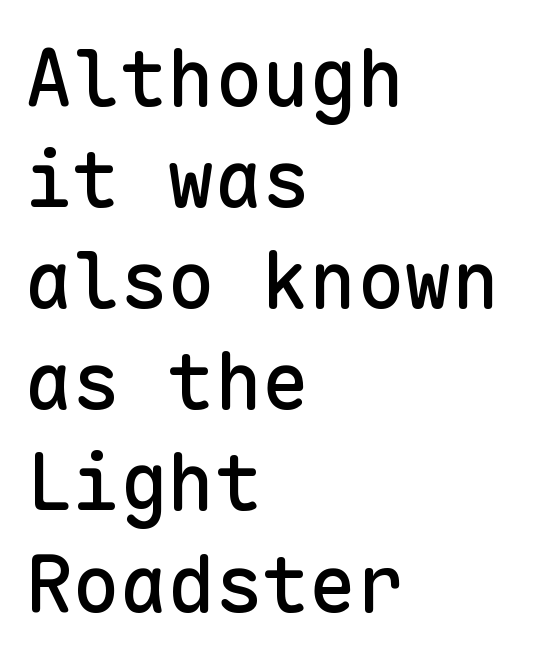
Q: Is the text italic (slanted)? A: No, it is upright.
Q: Is the typeface a serif or a sans-serif typeface? A: Sans-serif.
Q: Is the text underlined? A: No.
Q: How is the paragraph aligned? A: Left-aligned.
Q: Is the spacing between letters normal or unusually wide? A: Normal.
Q: Is the spacing between lines tight, normal or loose? A: Normal.
Q: Width (condensed, normal, or wide)? A: Normal.
Q: Stroke contrast? A: Low.
Q: x-height? A: Medium.
Q: Monospaced? A: Yes.
